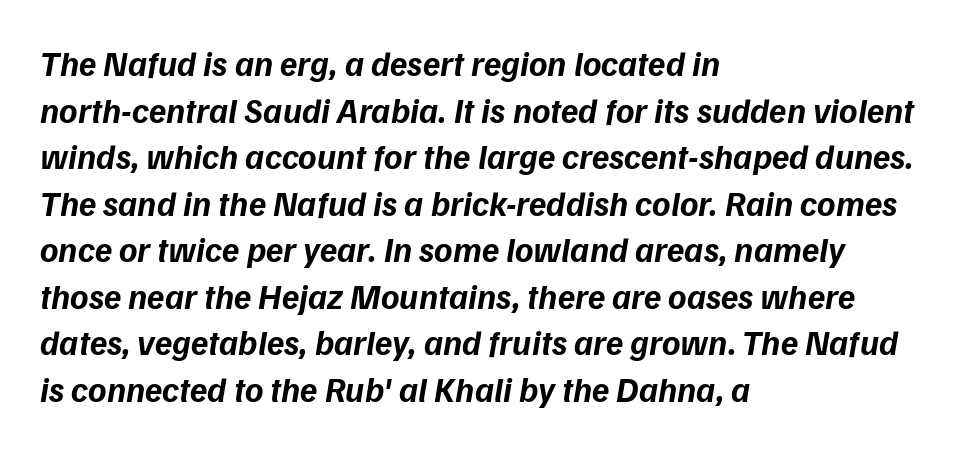
This rendering uses left alignment, leaving the right contour irregular. Beneath every word, the page is bare. Leading: standard. In terms of letterspacing, this is plain default setting.
